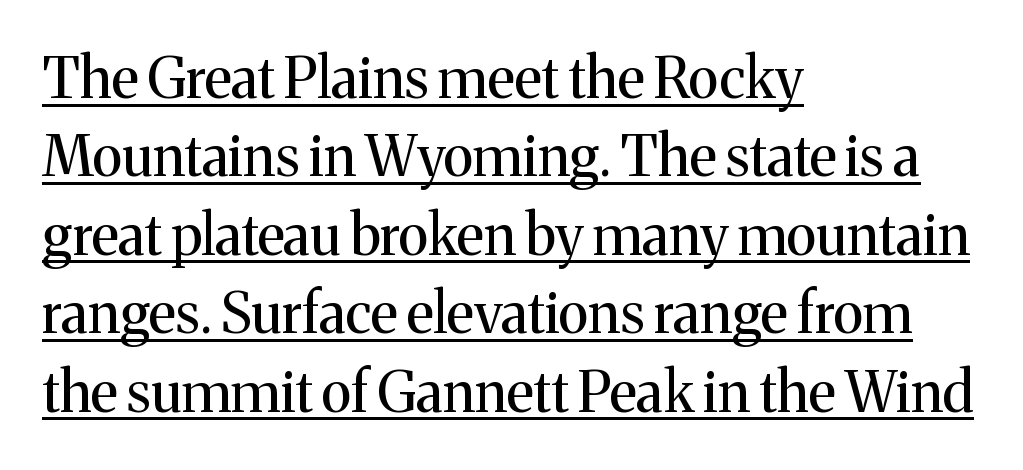
Q: Is the text bold? A: No.
Q: Is the text italic (slanted)? A: No, it is upright.
Q: Is the typeface a serif or a sans-serif typeface? A: Serif.
Q: Is the text underlined? A: Yes.
Q: How is the paragraph aligned? A: Left-aligned.
Q: Is the spacing between letters normal or unusually wide? A: Normal.
Q: Is the spacing between lines tight, normal or loose? A: Normal.
Q: Width (condensed, normal, or wide)? A: Normal.
Q: Stroke contrast? A: Medium.
Q: x-height? A: Medium.
Q: Monospaced? A: No.
